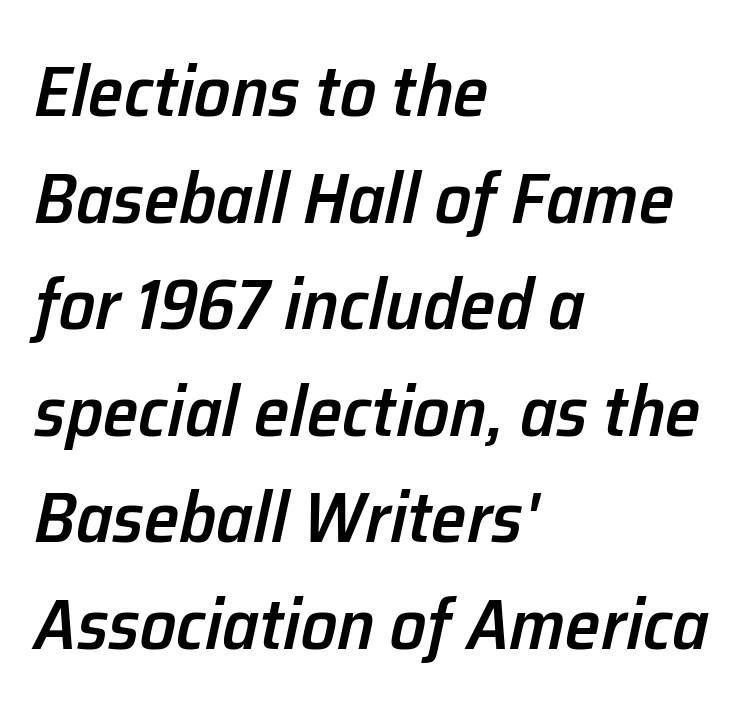
The image shows 72 px semibold type, italic (leaning right); set left-aligned, normal line spacing (1.48x), normal letter spacing, not underlined; low stroke contrast and a medium x-height.
